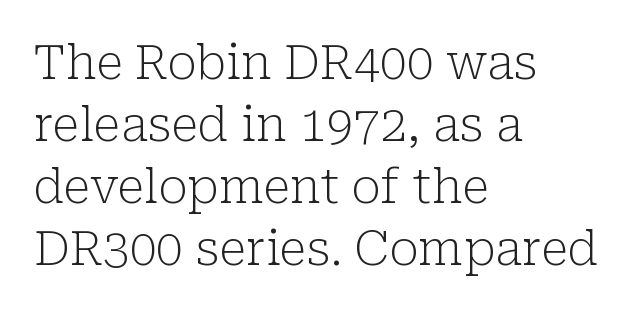
Varying glyph widths throughout — classic text-font behaviour. The passage shown is not underscored anywhere. Nobody touched the tracking dial on this one. This sample uses an upright cut, with every glyph sitting square on the baseline. A normal amount of white space separates one row of letters from the next.
